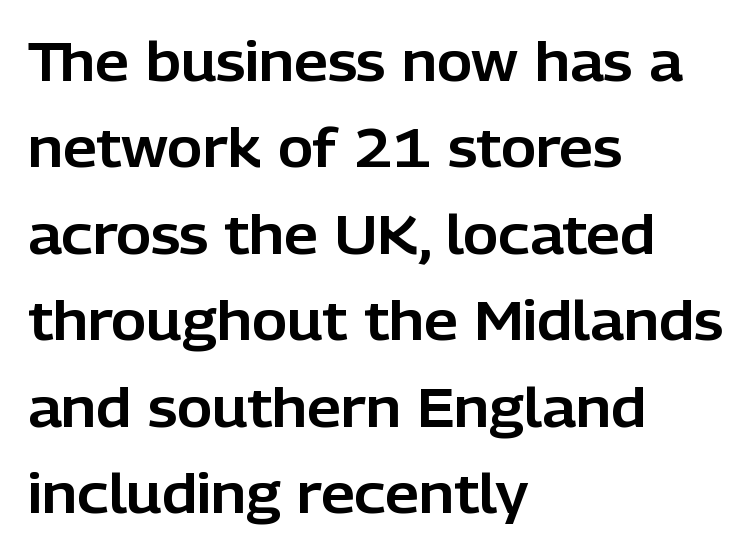
Nothing unusual about the tracking: characters are spaced as the font intends. The letters advance in unequal steps, a hallmark of proportional type. The passage shown is not underscored anywhere. In terms of leading, this rendering sits right in the middle. This is sans-serif lettering, the kind often seen on screens and signage.
